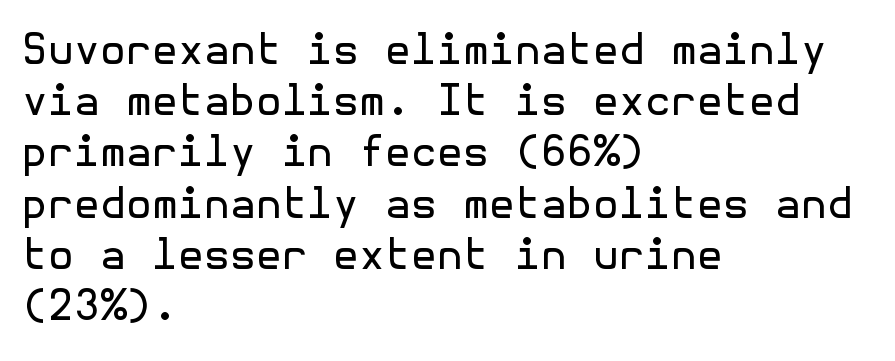
{"serif": "no", "italic": "no", "bold": "no", "weight": "regular", "width": "normal", "x_height": "medium", "underline": "no", "align": "left", "line_spacing_ratio": 1.22, "letter_spacing": "normal", "letter_spacing_em": 0.0, "glyph_px": 42}
